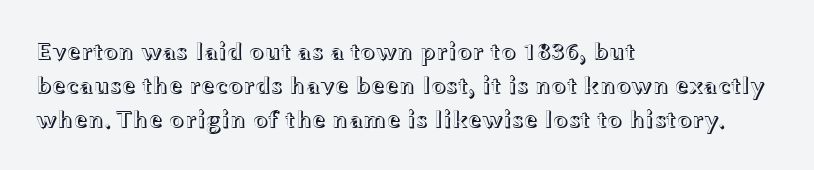
These lines were composed using upright roman letters. Line beginnings align vertically; line endings do not. Quick note: underline off. Nobody touched the tracking dial on this one. Leading matches the norm, producing a regular column.
